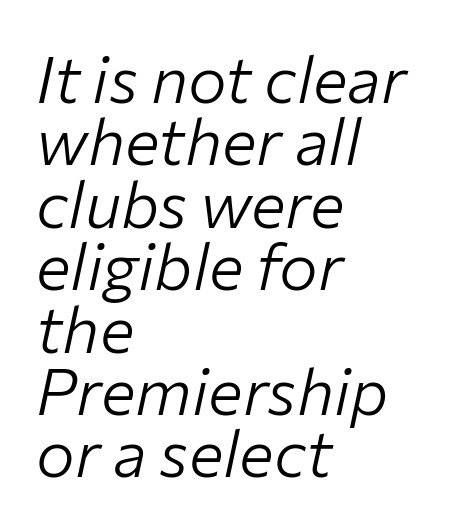
Q: Is the text bold? A: No.
Q: Is the text italic (slanted)? A: Yes, it leans right by about 12 degrees.
Q: Is the text underlined? A: No.
Q: How is the paragraph aligned? A: Left-aligned.
Q: Is the spacing between letters normal or unusually wide? A: Normal.
Q: Is the spacing between lines tight, normal or loose? A: Tight.
Q: Width (condensed, normal, or wide)? A: Normal.
Q: Stroke contrast? A: Low.
Q: x-height? A: Medium.
Q: Monospaced? A: No.
